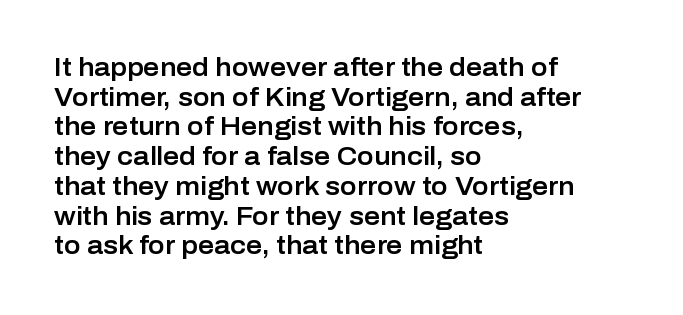
The image shows 25 px text type, upright; set left-aligned, line spacing 1.19x, normal letter spacing, not underlined.
